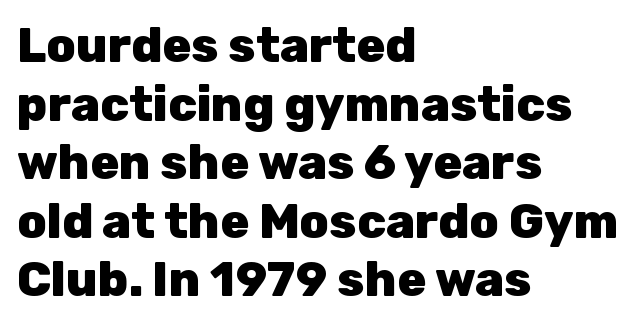
{"serif": "no", "italic": "no", "bold": "yes", "weight": "heavy", "width": "normal", "stroke_contrast": "low", "x_height": "medium", "monospaced": "no", "underline": "no", "align": "left", "line_spacing_ratio": 1.22, "letter_spacing": "normal", "letter_spacing_em": 0.0, "glyph_px": 48}
